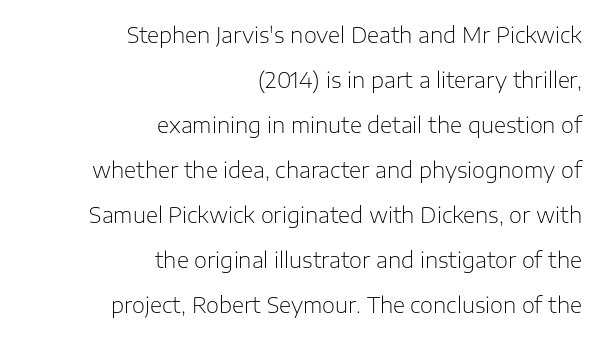
Q: Is the text bold? A: No.
Q: Is the text italic (slanted)? A: No, it is upright.
Q: Is the text underlined? A: No.
Q: How is the paragraph aligned? A: Right-aligned.
Q: Is the spacing between letters normal or unusually wide? A: Normal.
Q: Is the spacing between lines tight, normal or loose? A: Loose.
